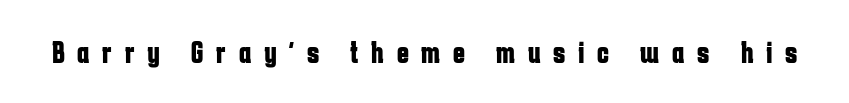
The image shows 32 px bold, condensed sans-serif type, upright; set unusually wide letter spacing (+0.4 em), not underlined; low stroke contrast and a medium x-height.
